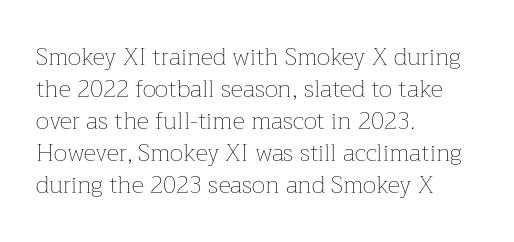
Q: Is the text bold? A: No.
Q: Is the text italic (slanted)? A: No, it is upright.
Q: Is the text underlined? A: No.
Q: How is the paragraph aligned? A: Left-aligned.
Q: Is the spacing between letters normal or unusually wide? A: Normal.
Q: Is the spacing between lines tight, normal or loose? A: Normal.
